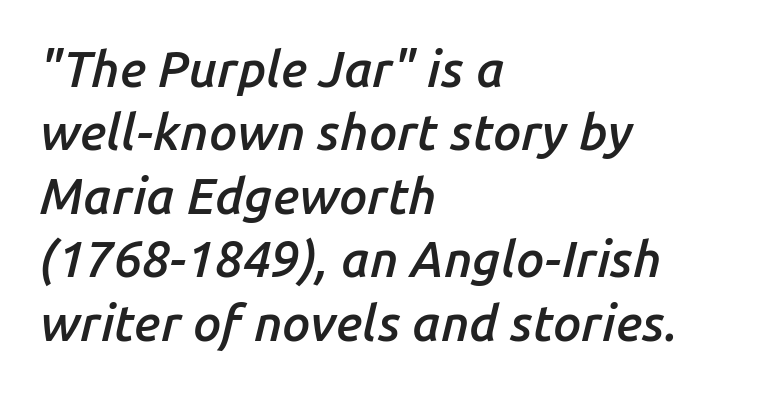
The image shows 50 px semibold type, italic (leaning right); set left-aligned, normal line spacing (1.27x), normal letter spacing, not underlined; low stroke contrast and a medium x-height.
